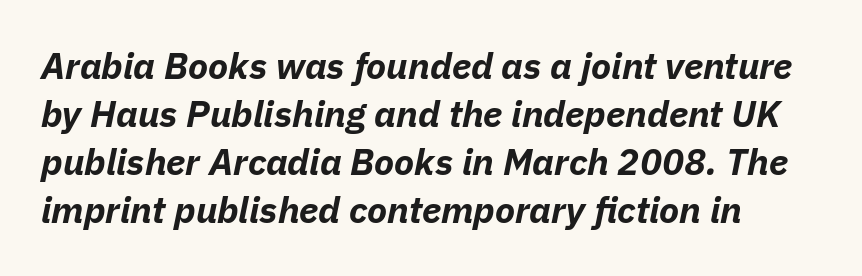
Q: Is the text bold? A: Yes.
Q: Is the text italic (slanted)? A: Yes, it leans right by about 11 degrees.
Q: Is the text underlined? A: No.
Q: How is the paragraph aligned? A: Left-aligned.
Q: Is the spacing between letters normal or unusually wide? A: Normal.
Q: Is the spacing between lines tight, normal or loose? A: Normal.
Q: Width (condensed, normal, or wide)? A: Normal.
Q: Stroke contrast? A: Low.
Q: x-height? A: Medium.
Q: Monospaced? A: No.
